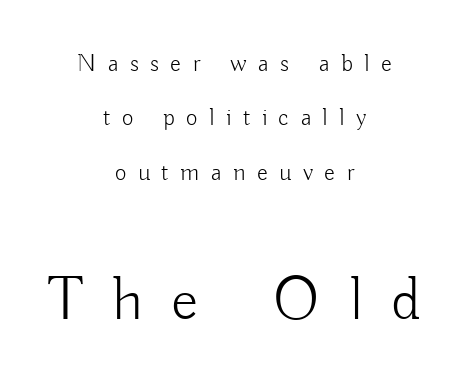
The image shows 63 px light sans-serif type, upright; set centered, loose line spacing (2.18x), unusually wide letter spacing (+0.46 em), not underlined; the second (bottom) block is 2.52x larger; low stroke contrast and a small x-height.
